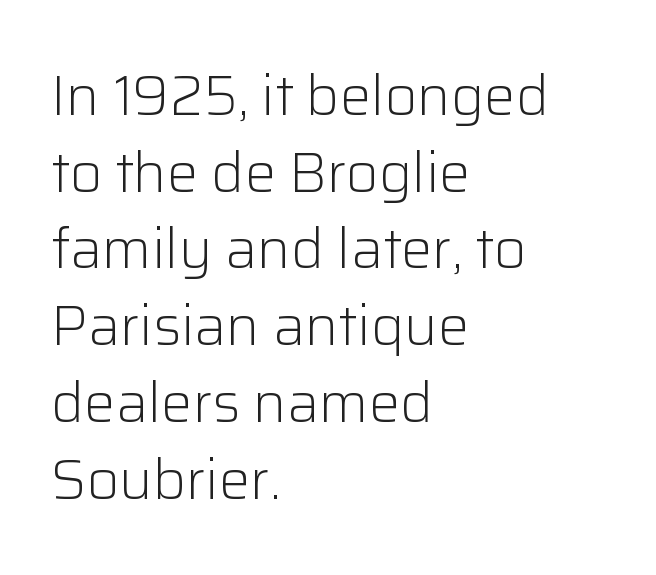
A quiet, ordinary-to-light weight characterises the typeface. Is the letter spacing exaggerated? No — it looks like the ordinary default. The rendering shows plain stroke endings on the letterforms — a sans-serif design. Posture: straight, roman, zero tilt.
